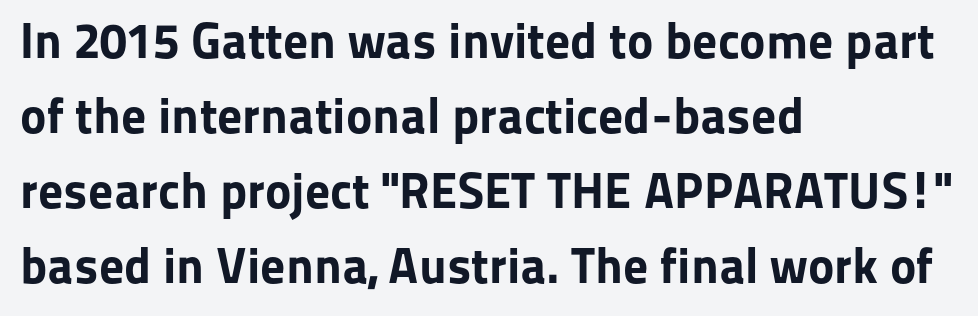
{"serif": "no", "italic": "no", "bold": "yes", "weight": "bold", "width": "normal", "stroke_contrast": "low", "x_height": "medium", "monospaced": "no", "underline": "no", "align": "left", "line_spacing": "normal", "line_spacing_ratio": 1.5, "letter_spacing": "normal", "letter_spacing_em": 0.0, "glyph_px": 50}
